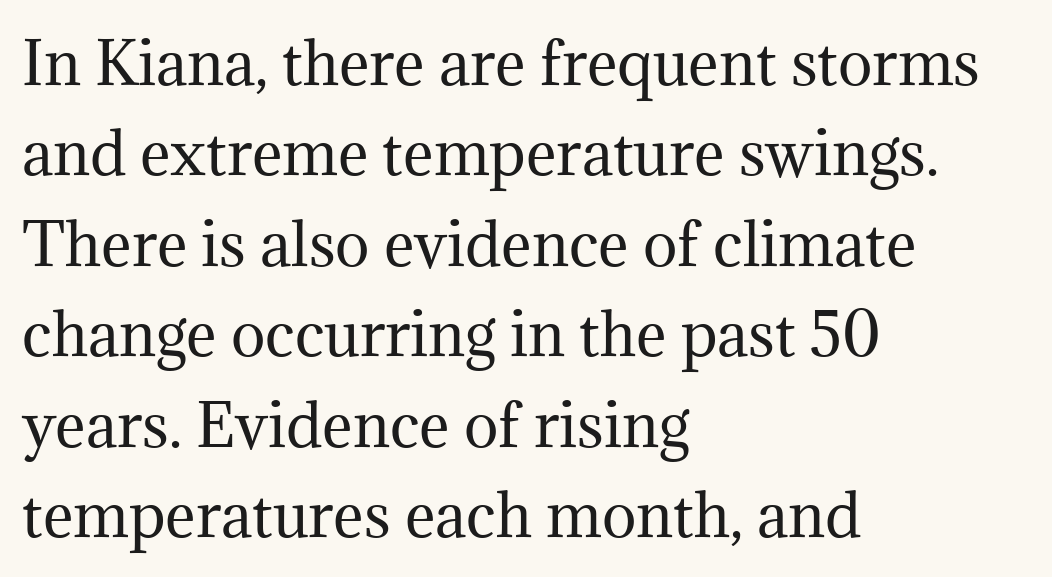
The image shows 58 px regular-weight serif type, upright; set left-aligned, normal line spacing (1.56x), normal letter spacing, not underlined; medium stroke contrast and a medium x-height.
